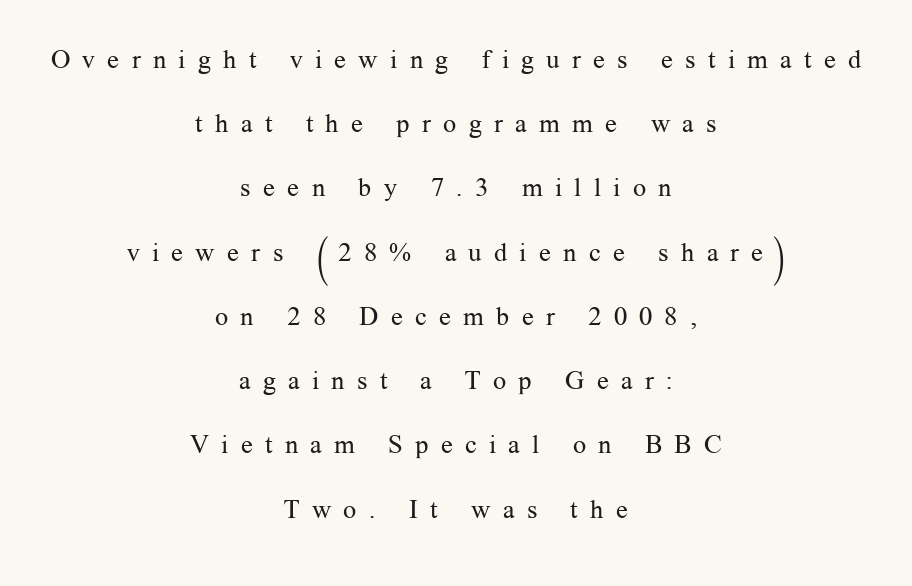
{"italic": "no", "bold": "no", "underline": "no", "align": "center", "line_spacing": "loose", "line_spacing_ratio": 2.47, "letter_spacing": "wide", "letter_spacing_em": 0.47, "glyph_px": 26}
